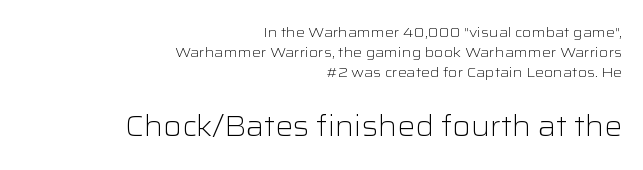
{"serif": "no", "italic": "no", "bold": "no", "weight": "light", "width": "wide", "stroke_contrast": "low", "x_height": "medium", "monospaced": "no", "underline": "no", "align": "right", "line_spacing": "normal", "line_spacing_ratio": 1.44, "letter_spacing": "normal", "letter_spacing_em": 0.0, "larger_block": "second", "size_ratio": 2.0, "glyph_px": 28}
